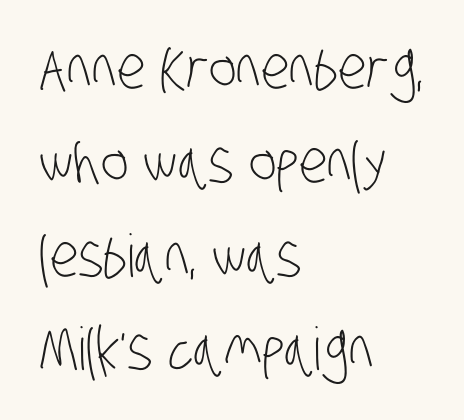
The image shows 59 px light, condensed sans-serif type; set left-aligned, normal line spacing (1.59x), normal letter spacing, not underlined; low stroke contrast and a large x-height.
